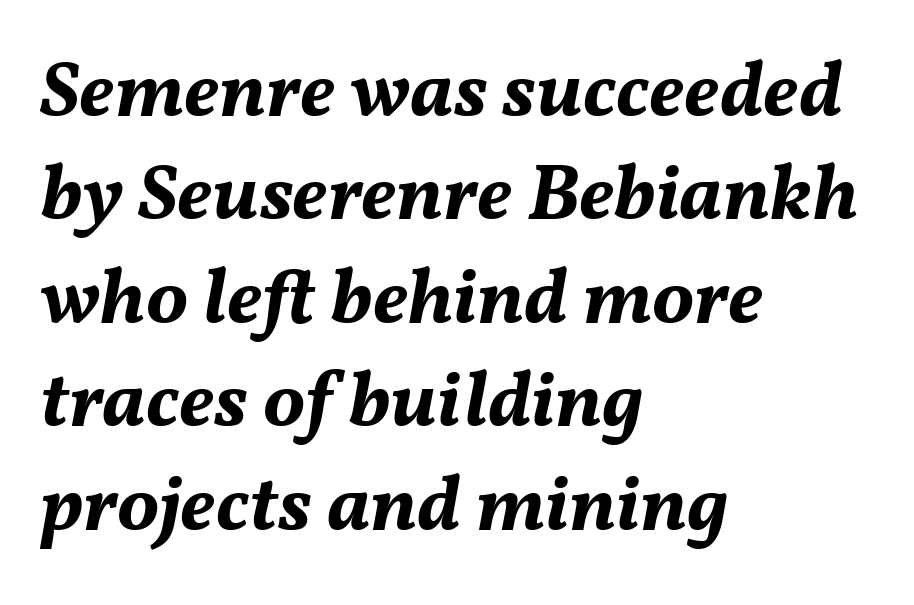
Rows of type keep a routine distance in the vertical direction. Descenders are the only things crossing below the line. This sample is left-justified, so line endings fall wherever the words run out. The typography opts for an oblique posture over an upright one. Notice how thick the strokes are: this is what a full bold looks like. No extra tracking has been applied to these lines.
